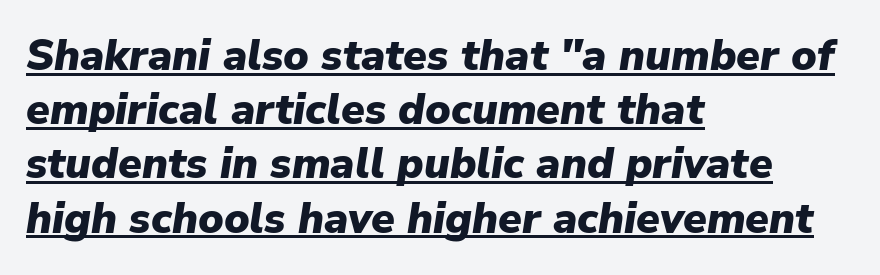
The image shows 43 px heavy type, italic (leaning right); set left-aligned, normal line spacing (1.26x), normal letter spacing, underlined; low stroke contrast and a medium x-height.
